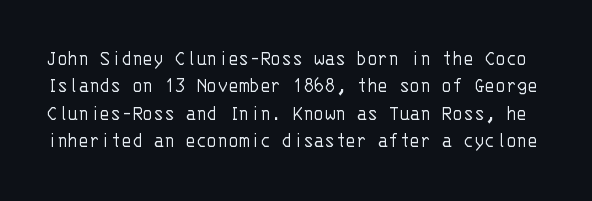
{"italic": "no", "bold": "no", "underline": "no", "line_spacing_ratio": 1.24, "letter_spacing": "normal", "letter_spacing_em": 0.0, "glyph_px": 22}
